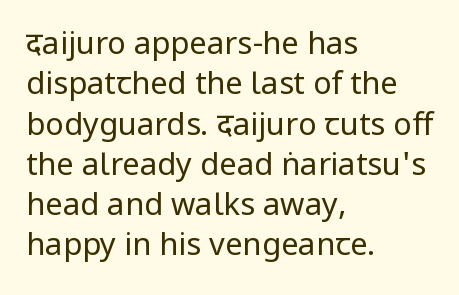
Q: Is the text bold? A: No.
Q: Is the text italic (slanted)? A: No, it is upright.
Q: Is the typeface a serif or a sans-serif typeface? A: Sans-serif.
Q: Is the text underlined? A: No.
Q: How is the paragraph aligned? A: Left-aligned.
Q: Is the spacing between letters normal or unusually wide? A: Normal.
Q: Is the spacing between lines tight, normal or loose? A: Normal.
Q: Width (condensed, normal, or wide)? A: Normal.
Q: Stroke contrast? A: Low.
Q: x-height? A: Medium.
Q: Monospaced? A: No.
